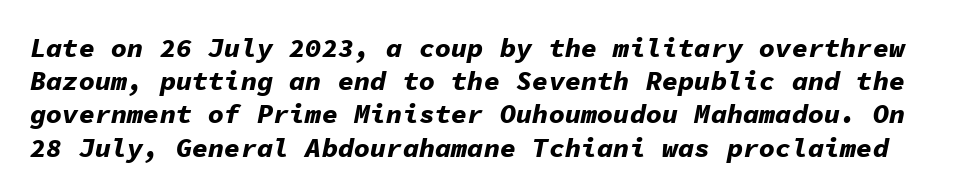
{"italic": "yes", "lean": "right", "slant_degrees": 11, "bold": "yes", "underline": "no", "line_spacing_ratio": 1.23, "letter_spacing": "normal", "letter_spacing_em": 0.0, "glyph_px": 27}
